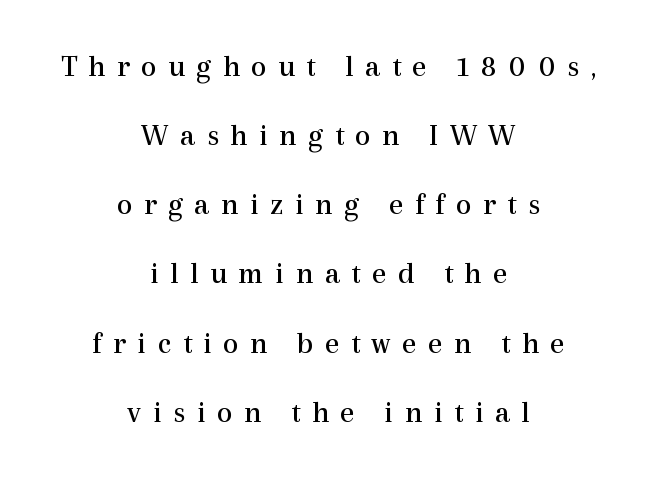
A typesetter would call this proportional, since set widths differ per character. No extra ink here — the face is not bold. The paragraph shown floats in the horizontal middle. Lines of text with bare space underneath. Between one letter and the next there's a generous, obvious gap.
